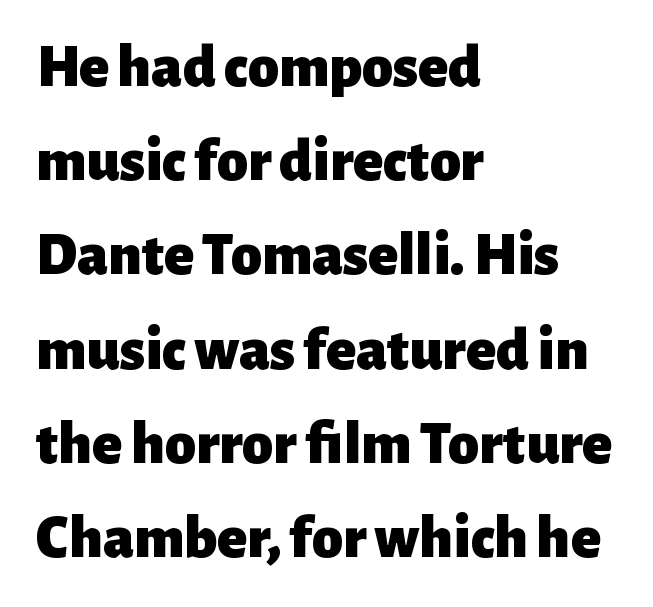
The letters stand upright; this is a roman face. One glance says typical: line gaps are just what's usual. Words appear dense and cohesive because spacing is normal. One-word summary of the alignment: left.
